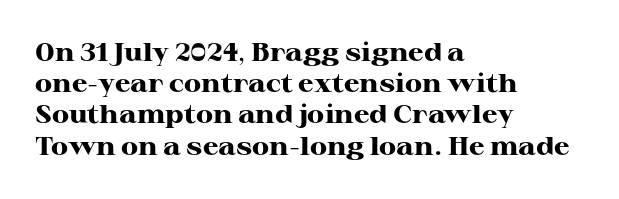
The image shows 25 px bold type, upright; set left-aligned, normal line spacing (1.25x), normal letter spacing, not underlined.
